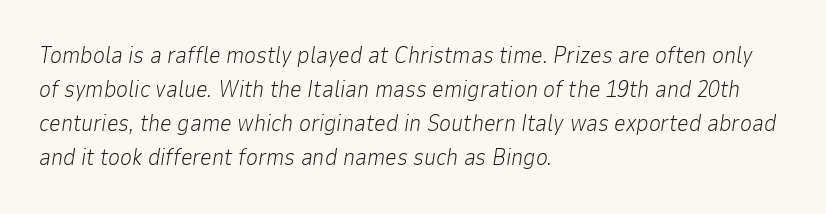
The image shows 23 px text type, italic (leaning right); set left-aligned, normal line spacing (1.48x), normal letter spacing, not underlined.
